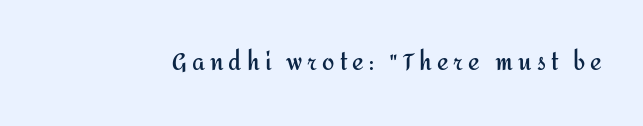
Q: Is the text bold? A: Yes.
Q: Is the text italic (slanted)? A: No, it is upright.
Q: Is the text underlined? A: No.
Q: Is the spacing between letters normal or unusually wide? A: Unusually wide.
